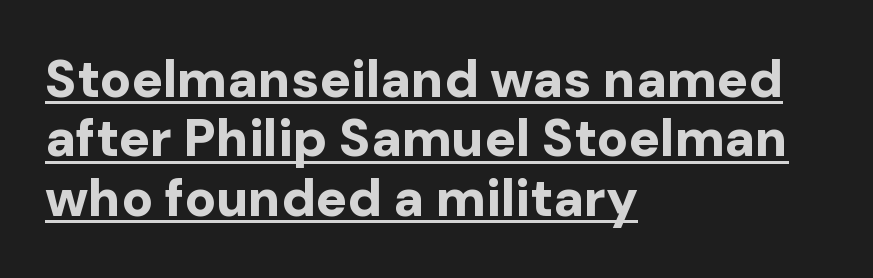
The image shows 52 px bold sans-serif type, upright; set left-aligned, tight line spacing (1.14x), normal letter spacing, underlined; low stroke contrast and a medium x-height.
